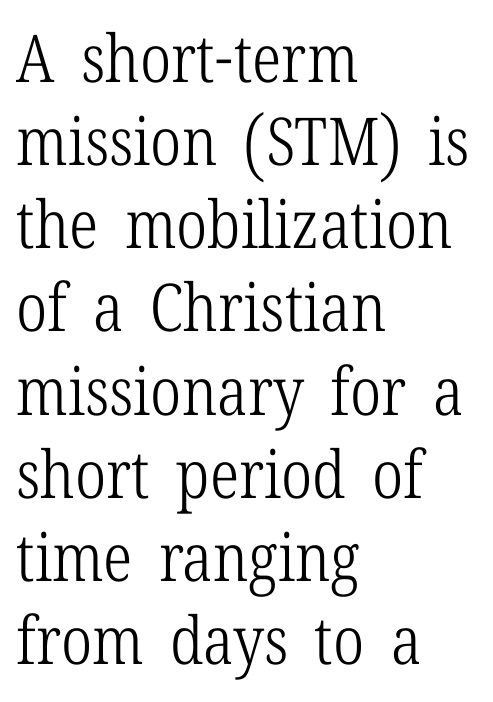
{"serif": "yes", "italic": "no", "bold": "no", "weight": "light", "width": "condensed", "stroke_contrast": "low", "x_height": "medium", "monospaced": "no", "underline": "no", "align": "left", "line_spacing": "normal", "line_spacing_ratio": 1.26, "letter_spacing": "normal", "letter_spacing_em": 0.0, "glyph_px": 66}
